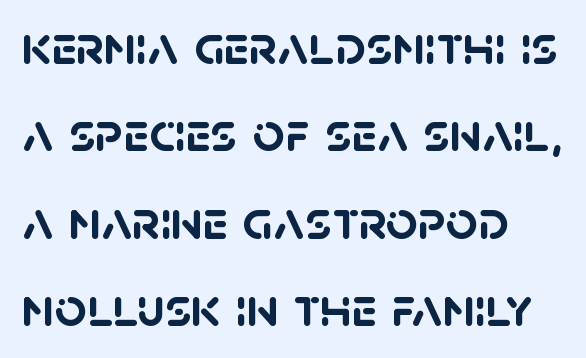
The image shows 56 px semibold sans-serif type; set left-aligned, normal line spacing (1.56x), normal letter spacing, not underlined; low stroke contrast and a large x-height.
